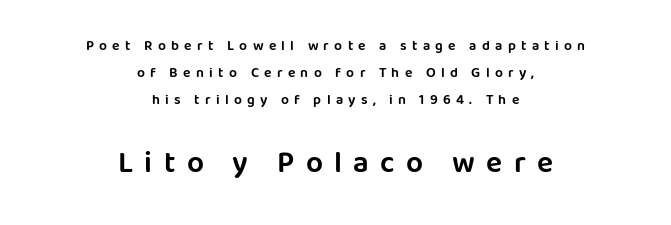
Q: Is the text italic (slanted)? A: No, it is upright.
Q: Is the typeface a serif or a sans-serif typeface? A: Sans-serif.
Q: Is the text underlined? A: No.
Q: How is the paragraph aligned? A: Centered.
Q: Is the spacing between letters normal or unusually wide? A: Unusually wide.
Q: Is the spacing between lines tight, normal or loose? A: Loose.
Q: Which block of text is set in a larger size, the first (top) or the second (bottom)? A: The second (bottom) one.
Q: Width (condensed, normal, or wide)? A: Normal.
Q: Stroke contrast? A: Low.
Q: x-height? A: Large.
Q: Monospaced? A: No.
